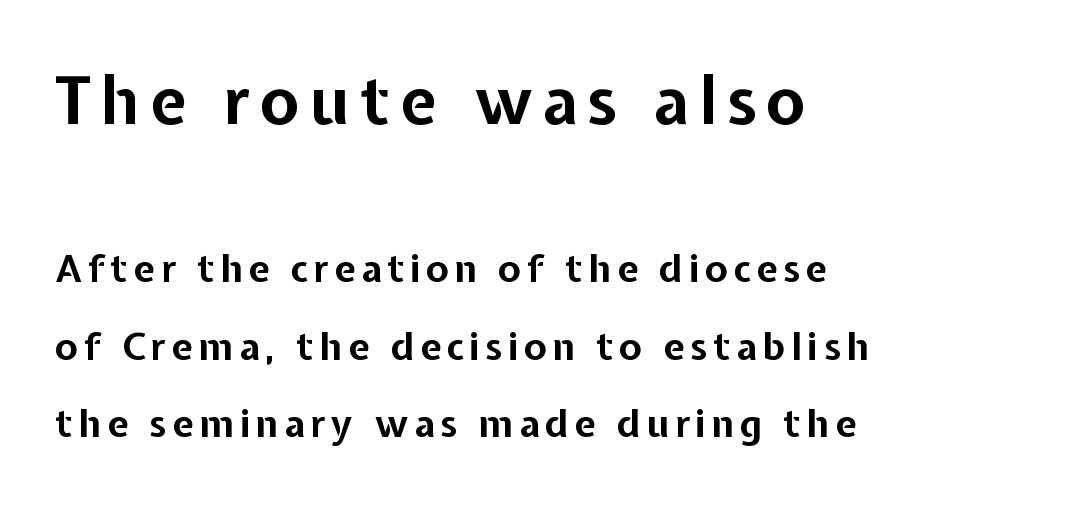
{"serif": "no", "italic": "no", "bold": "yes", "weight": "bold", "width": "normal", "stroke_contrast": "low", "x_height": "medium", "monospaced": "no", "underline": "no", "align": "left", "line_spacing": "loose", "line_spacing_ratio": 2.04, "larger_block": "first", "size_ratio": 1.74, "glyph_px": 66}
